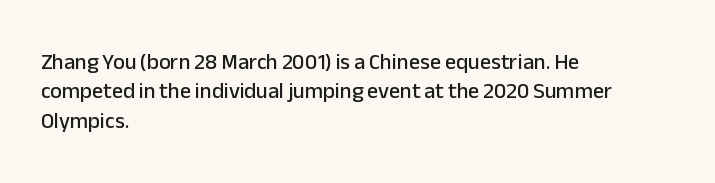
The image shows 22 px text type, upright; set left-aligned, normal line spacing (1.33x), normal letter spacing, not underlined.
